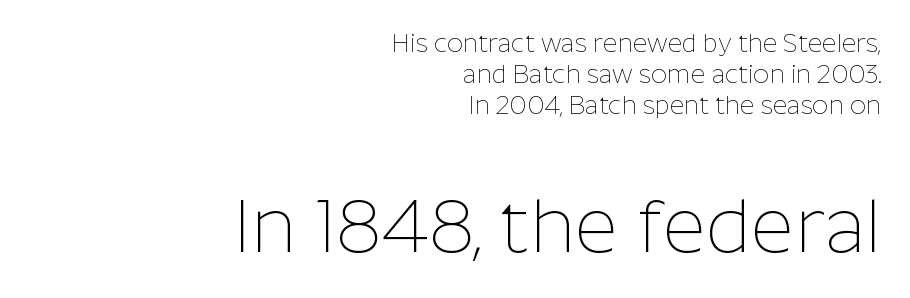
The image shows 75 px thin sans-serif type, upright; set right-aligned, normal line spacing (1.25x), normal letter spacing, not underlined; the second (bottom) block is 3.0x larger; low stroke contrast and a medium x-height.
